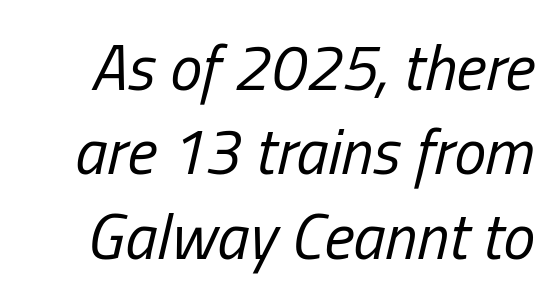
Q: Is the text bold? A: No.
Q: Is the text italic (slanted)? A: Yes, it leans right by about 13 degrees.
Q: Is the text underlined? A: No.
Q: Is the spacing between letters normal or unusually wide? A: Normal.
Q: Is the spacing between lines tight, normal or loose? A: Normal.
Q: Width (condensed, normal, or wide)? A: Condensed.
Q: Stroke contrast? A: Low.
Q: x-height? A: Medium.
Q: Monospaced? A: No.
